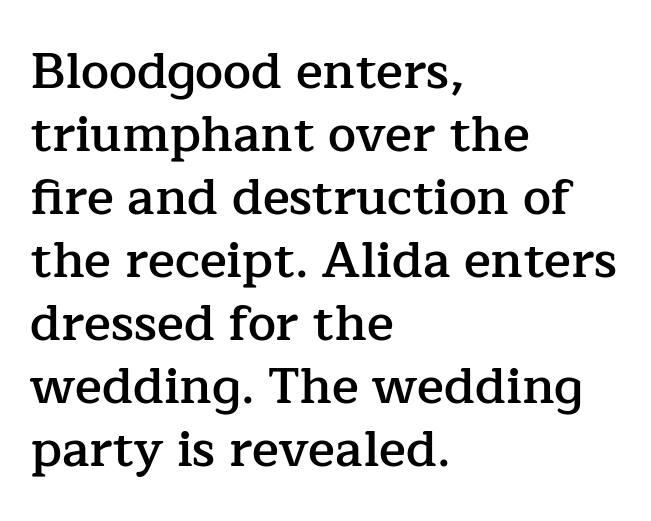
Q: Is the text bold? A: Semi-bold.
Q: Is the text italic (slanted)? A: No, it is upright.
Q: Is the typeface a serif or a sans-serif typeface? A: Serif.
Q: Is the text underlined? A: No.
Q: How is the paragraph aligned? A: Left-aligned.
Q: Is the spacing between letters normal or unusually wide? A: Normal.
Q: Is the spacing between lines tight, normal or loose? A: Normal.
Q: Width (condensed, normal, or wide)? A: Normal.
Q: Stroke contrast? A: Low.
Q: x-height? A: Medium.
Q: Monospaced? A: No.
